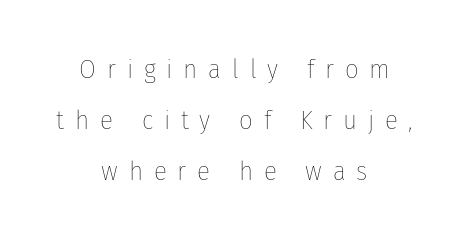
Q: Is the text bold? A: No.
Q: Is the text italic (slanted)? A: No, it is upright.
Q: Is the text underlined? A: No.
Q: How is the paragraph aligned? A: Centered.
Q: Is the spacing between letters normal or unusually wide? A: Unusually wide.
